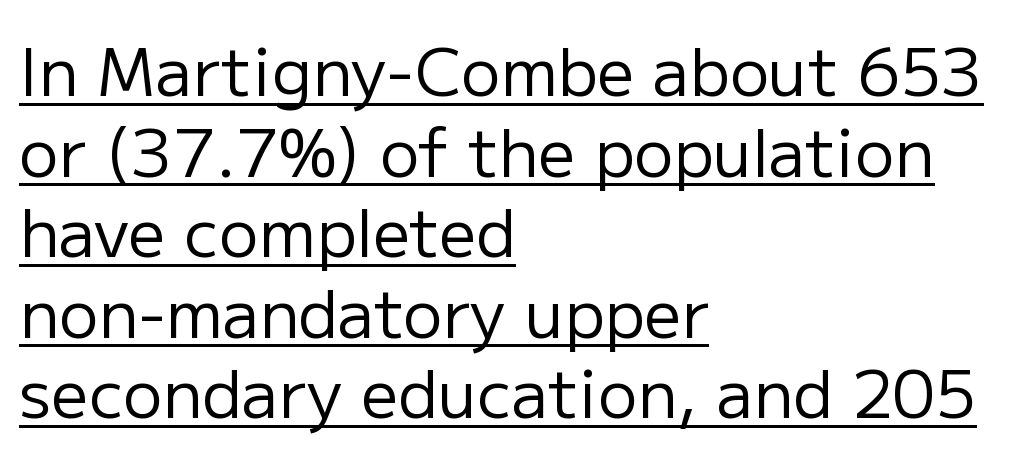
{"serif": "no", "italic": "no", "bold": "no", "weight": "regular", "width": "normal", "stroke_contrast": "low", "x_height": "medium", "monospaced": "no", "underline": "yes", "align": "left", "line_spacing_ratio": 1.22, "letter_spacing": "normal", "letter_spacing_em": 0.0, "glyph_px": 66}
